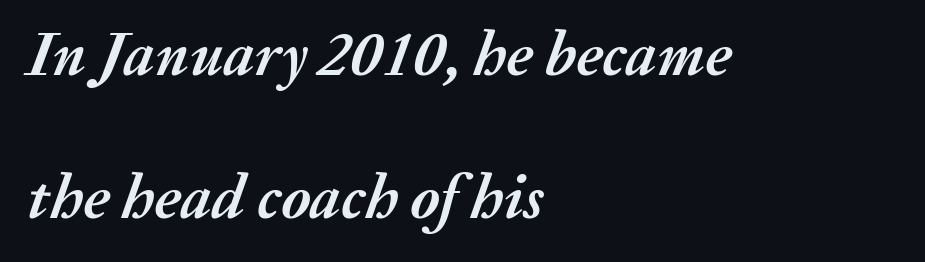
{"italic": "yes", "lean": "right", "slant_degrees": 20, "bold": "yes", "weight": "semibold", "width": "normal", "stroke_contrast": "medium", "x_height": "medium", "monospaced": "no", "underline": "no", "align": "left", "line_spacing": "loose", "line_spacing_ratio": 2.27, "letter_spacing": "normal", "letter_spacing_em": 0.0, "glyph_px": 63}
